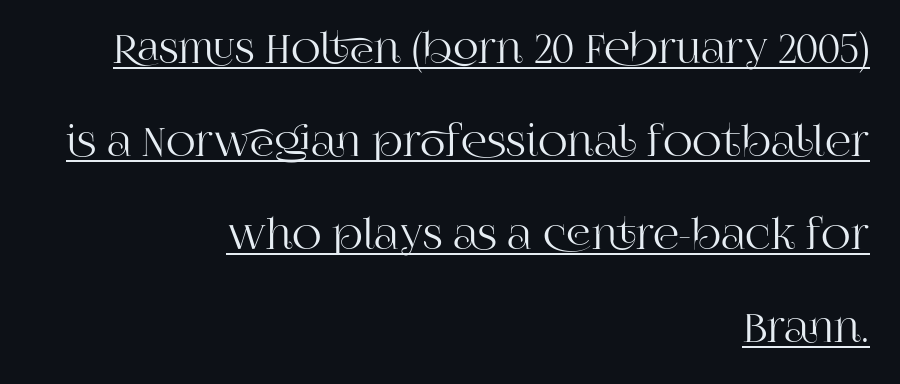
{"serif": "yes", "italic": "no", "width": "normal", "stroke_contrast": "high", "x_height": "large", "monospaced": "no", "underline": "yes", "align": "right", "line_spacing": "loose", "line_spacing_ratio": 2.27, "letter_spacing": "normal", "letter_spacing_em": 0.0, "glyph_px": 41}
